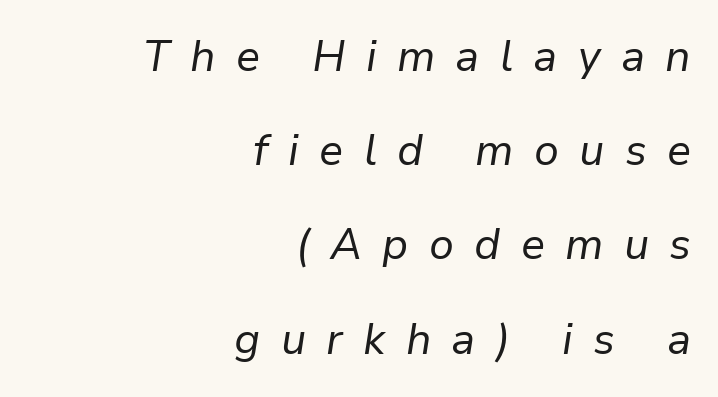
{"italic": "yes", "lean": "right", "slant_degrees": 9, "bold": "no", "weight": "regular", "width": "normal", "stroke_contrast": "low", "x_height": "medium", "monospaced": "no", "underline": "no", "align": "right", "line_spacing": "loose", "line_spacing_ratio": 2.19, "letter_spacing": "wide", "letter_spacing_em": 0.47, "glyph_px": 43}
